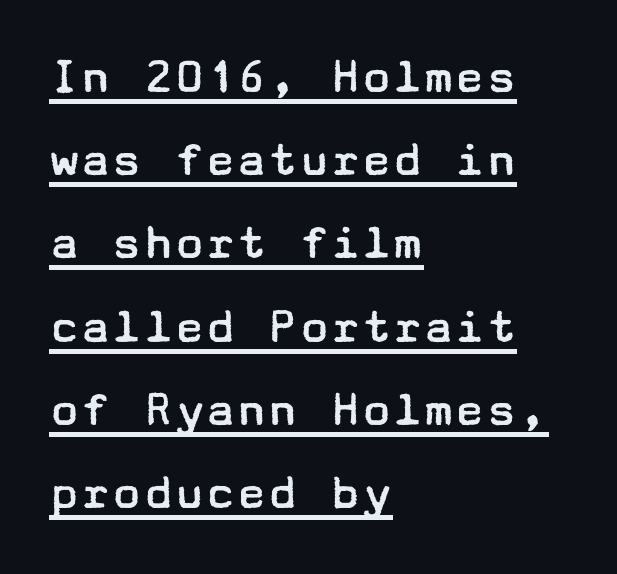
The image shows 52 px regular-weight, wide sans-serif type, upright; set left-aligned, normal line spacing (1.6x), normal letter spacing, underlined; low stroke contrast and a medium x-height.
